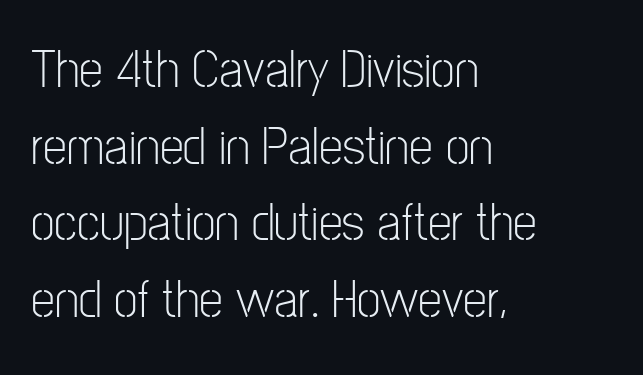
{"serif": "no", "italic": "no", "bold": "no", "weight": "light", "width": "condensed", "stroke_contrast": "low", "x_height": "medium", "monospaced": "no", "underline": "no", "align": "left", "line_spacing": "normal", "line_spacing_ratio": 1.42, "letter_spacing": "normal", "letter_spacing_em": 0.0, "glyph_px": 54}
